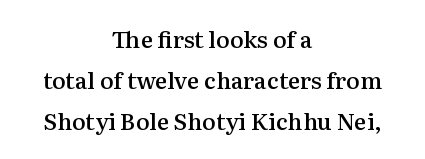
Q: Is the text bold? A: Semi-bold.
Q: Is the text italic (slanted)? A: No, it is upright.
Q: Is the text underlined? A: No.
Q: How is the paragraph aligned? A: Centered.
Q: Is the spacing between letters normal or unusually wide? A: Normal.
